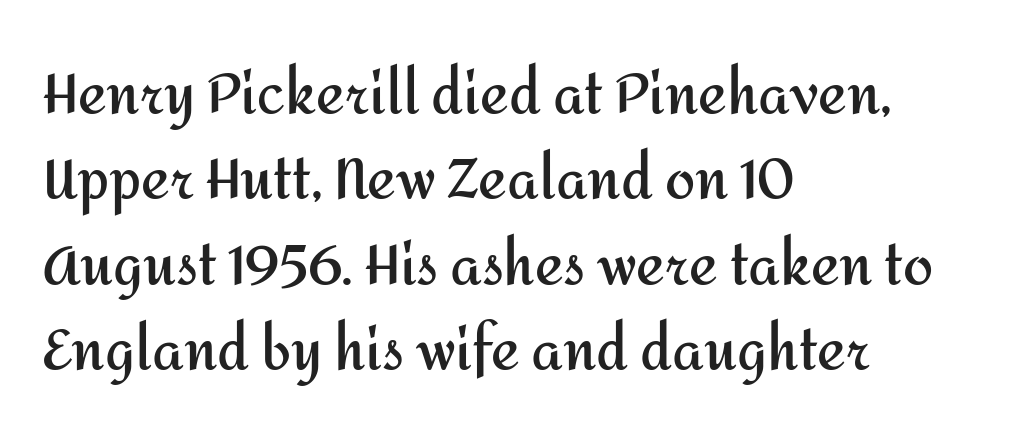
The image shows 54 px semibold sans-serif type, upright; set left-aligned, normal line spacing (1.58x), normal letter spacing, not underlined; medium stroke contrast and a medium x-height.
